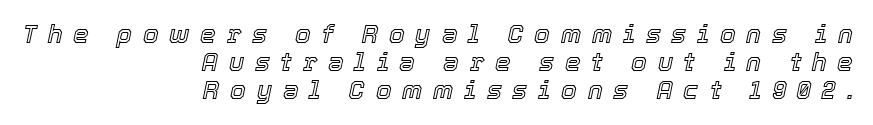
Q: Is the text italic (slanted)? A: Yes, it leans right by about 12 degrees.
Q: Is the text underlined? A: No.
Q: How is the paragraph aligned? A: Right-aligned.
Q: Is the spacing between letters normal or unusually wide? A: Unusually wide.
Q: Is the spacing between lines tight, normal or loose? A: Tight.
